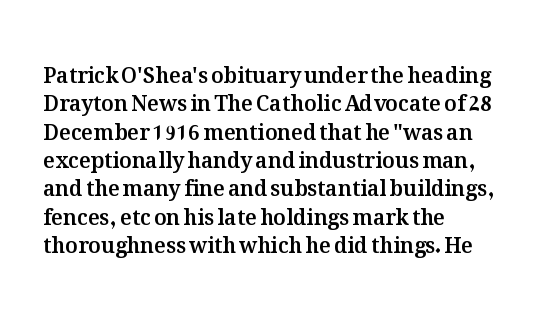
{"italic": "no", "underline": "no", "align": "left", "line_spacing": "normal", "line_spacing_ratio": 1.35, "letter_spacing": "normal", "letter_spacing_em": 0.0, "glyph_px": 21}
